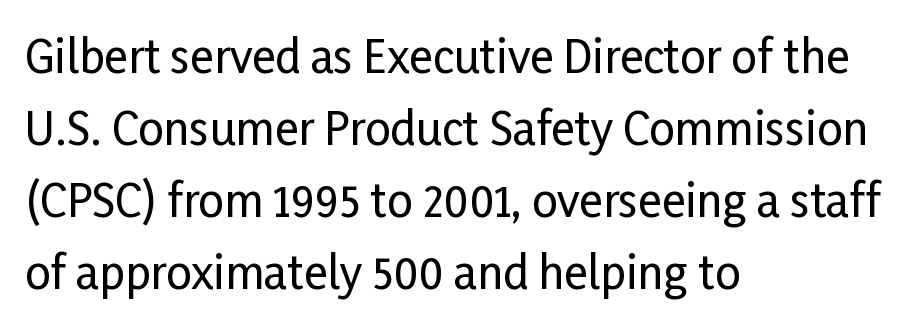
The face used here is a sans, in the tradition of grotesques and geometrics. Line starts are locked; line ends wander. The rows are spaced the way most documents space them. Anything drawn beneath the words? Only blank space.
